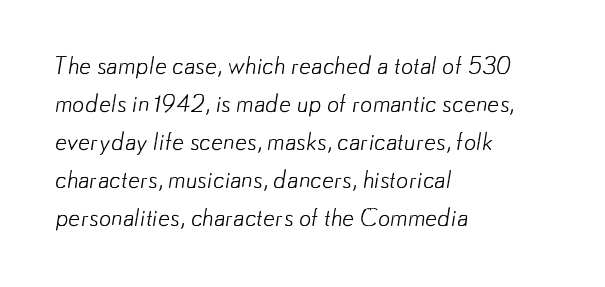
The image shows 24 px text type; set left-aligned, normal line spacing (1.58x), normal letter spacing, not underlined.
